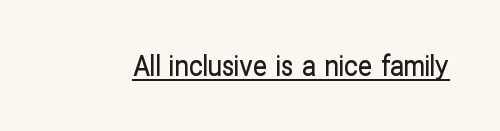
Think of a printed novel: that variable character pitch is what you see here. This rendering features underlined lettering. Words appear dense and cohesive because spacing is normal. The font family rendered here belongs to the sans-serif group. The lettering holds an erect, upright posture throughout.
